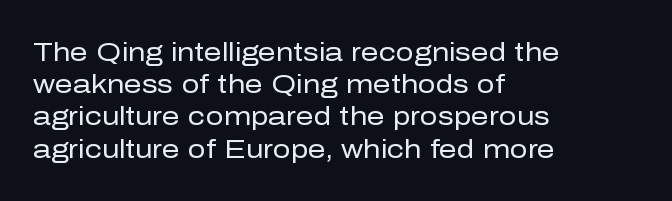
These lines keep a tight, regular rhythm from letter to letter. This sample is left-justified, so line endings fall wherever the words run out. The space between consecutive lines is moderate. Do the letters lean? They stand straight. The passage shown is not underscored anywhere. Stems and bowls with no extra thickness — not bold.
